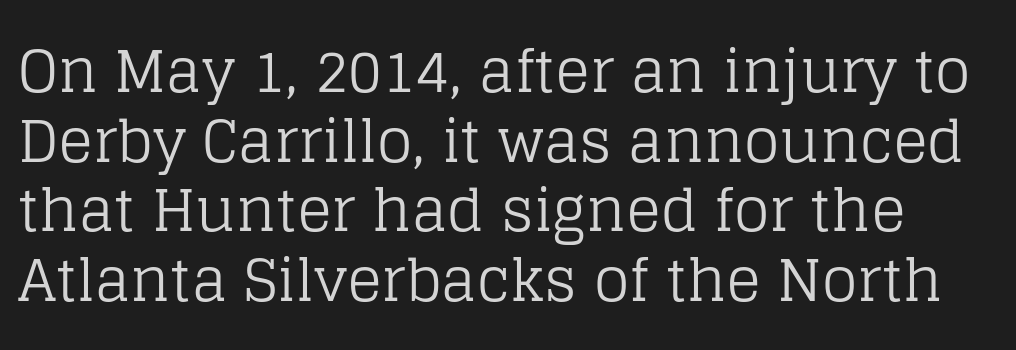
{"serif": "yes", "italic": "no", "bold": "no", "weight": "regular", "width": "normal", "stroke_contrast": "low", "x_height": "large", "monospaced": "no", "underline": "no", "line_spacing_ratio": 1.2, "letter_spacing": "normal", "letter_spacing_em": 0.0, "glyph_px": 58}
